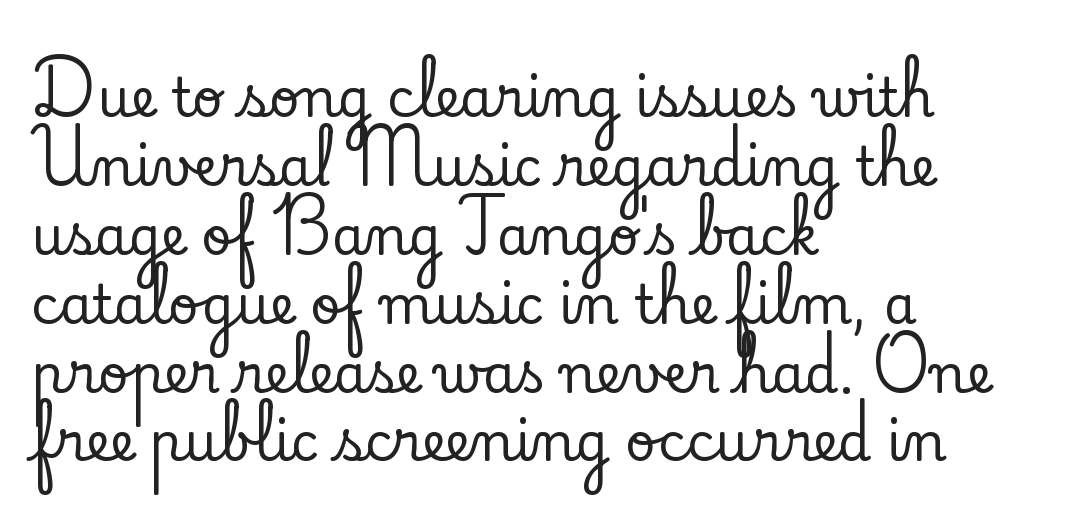
Q: Is the text italic (slanted)? A: No, it is upright.
Q: Is the typeface a serif or a sans-serif typeface? A: Serif.
Q: Is the text underlined? A: No.
Q: How is the paragraph aligned? A: Left-aligned.
Q: Is the spacing between letters normal or unusually wide? A: Normal.
Q: Is the spacing between lines tight, normal or loose? A: Normal.
Q: Width (condensed, normal, or wide)? A: Normal.
Q: Stroke contrast? A: Low.
Q: x-height? A: Small.
Q: Monospaced? A: No.
